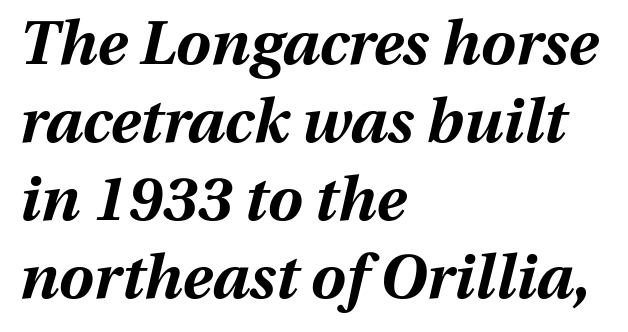
The image shows 62 px bold type, italic (leaning right); set left-aligned, normal line spacing (1.26x), normal letter spacing, not underlined; medium stroke contrast and a medium x-height.
